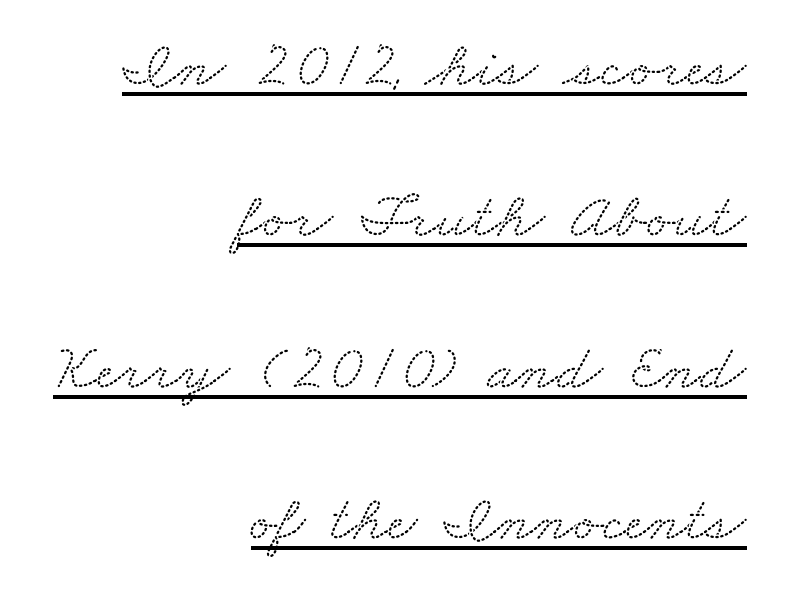
Caption: multi-line text, flush right, ragged left. Tracking here is standard; glyphs follow each other at the usual distance. Here the designer chose a conventional face with non-uniform glyph widths. Type style note: has serifs.
